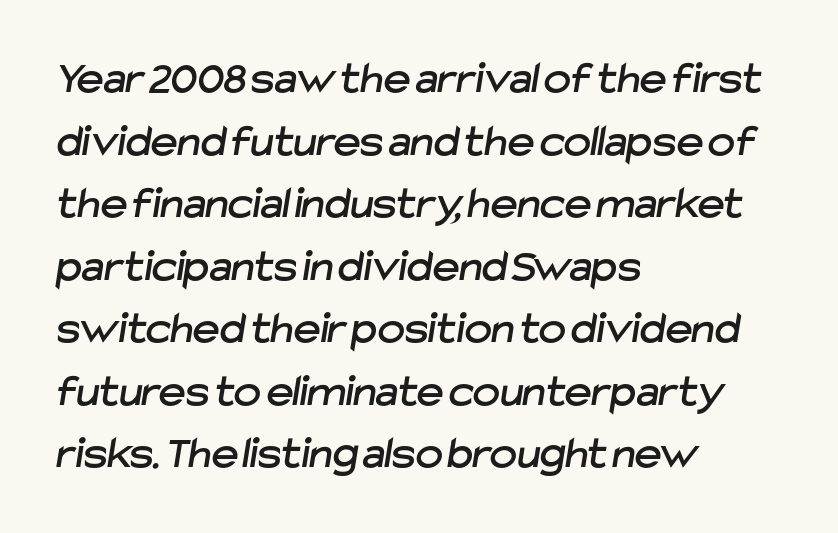
A typesetter would call this leading conventional body-copy spacing. Each row of text sits above clean, open space. In terms of letterspacing, this is plain default setting. Each letter's strokes conclude bluntly, with no projecting serifs. Short and long lines alike share a common starting point at left.
